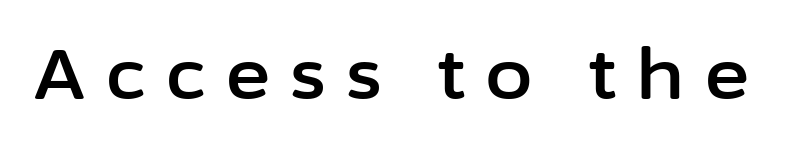
The space directly below the letters is spotless. Honestly, the letter spacing is so wide it's the main thing you notice. A sans-serif font was chosen for this passage. Posture: vertical. You could not count columns in this text — the font is proportionally spaced.
